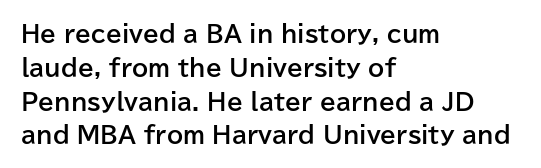
{"italic": "no", "bold": "yes", "underline": "no", "align": "left", "line_spacing": "normal", "line_spacing_ratio": 1.47, "letter_spacing": "normal", "letter_spacing_em": 0.0, "glyph_px": 23}
